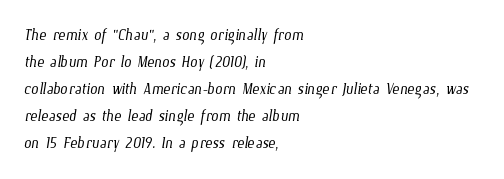
{"bold": "no", "underline": "no", "align": "left", "line_spacing": "normal", "line_spacing_ratio": 1.29, "letter_spacing": "normal", "letter_spacing_em": 0.0, "glyph_px": 21}
